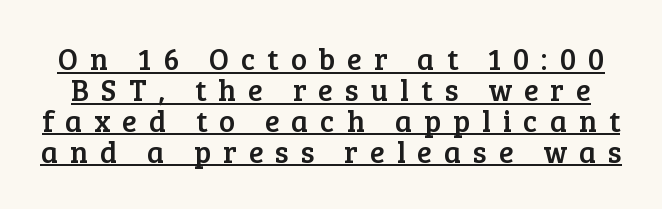
The image shows 30 px serif type, upright; set tight line spacing (1.03x), unusually wide letter spacing (+0.4 em), underlined; low stroke contrast and a medium x-height.
